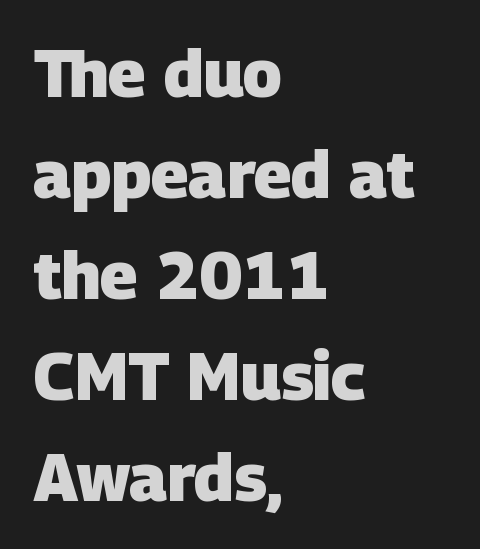
Q: Is the text bold? A: Yes.
Q: Is the typeface a serif or a sans-serif typeface? A: Sans-serif.
Q: Is the text underlined? A: No.
Q: How is the paragraph aligned? A: Left-aligned.
Q: Is the spacing between letters normal or unusually wide? A: Normal.
Q: Is the spacing between lines tight, normal or loose? A: Normal.
Q: Width (condensed, normal, or wide)? A: Normal.
Q: Stroke contrast? A: Low.
Q: x-height? A: Large.
Q: Monospaced? A: No.
